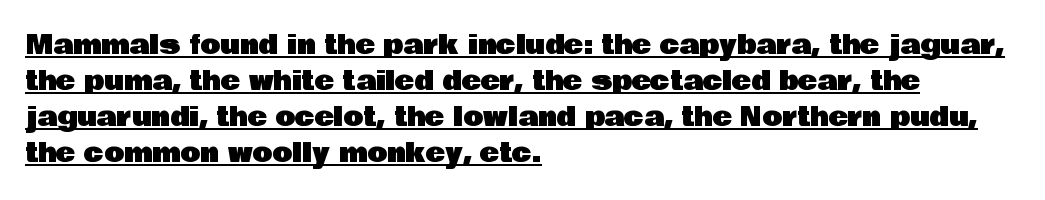
Default kerning and tracking; the words read as compact shapes. The designer left line spacing at the default. Ascenders rise straight up at ninety degrees. Each line of the rendering has a horizontal stroke beneath the glyphs. The ragged edge is on the right, which tells us the setting is flush left.
